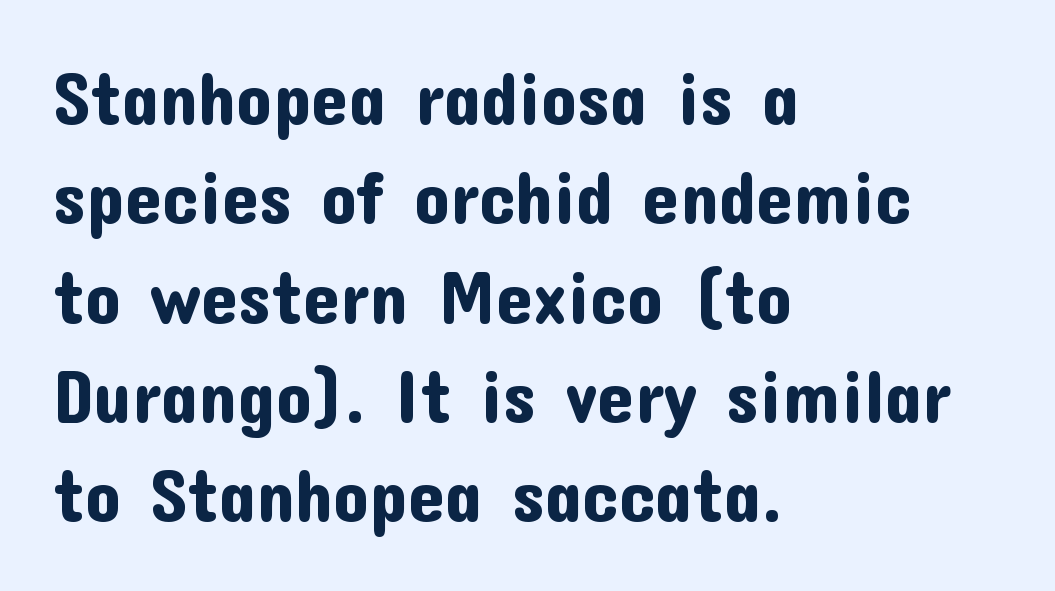
Leading: standard. Line starts are locked; line ends wander. The letters sit at their default tracking, neither squeezed nor spread. Unmarked baselines from the first word to the last. Varying glyph widths throughout — classic text-font behaviour.
